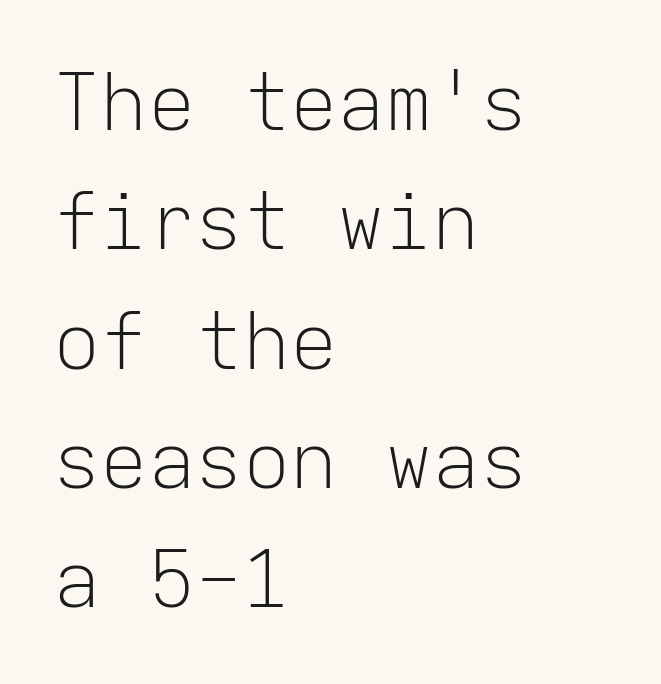
Q: Is the text bold? A: No.
Q: Is the text italic (slanted)? A: No, it is upright.
Q: Is the typeface a serif or a sans-serif typeface? A: Sans-serif.
Q: Is the text underlined? A: No.
Q: How is the paragraph aligned? A: Left-aligned.
Q: Is the spacing between letters normal or unusually wide? A: Normal.
Q: Is the spacing between lines tight, normal or loose? A: Normal.
Q: Width (condensed, normal, or wide)? A: Normal.
Q: Stroke contrast? A: Low.
Q: x-height? A: Medium.
Q: Monospaced? A: Yes.
